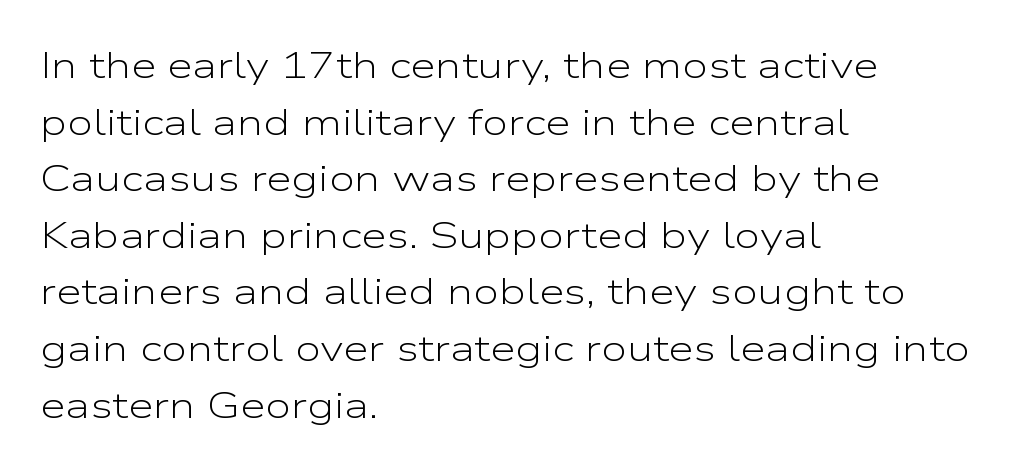
Q: Is the text bold? A: No.
Q: Is the text italic (slanted)? A: No, it is upright.
Q: Is the typeface a serif or a sans-serif typeface? A: Sans-serif.
Q: Is the text underlined? A: No.
Q: How is the paragraph aligned? A: Left-aligned.
Q: Is the spacing between letters normal or unusually wide? A: Normal.
Q: Is the spacing between lines tight, normal or loose? A: Normal.
Q: Width (condensed, normal, or wide)? A: Wide.
Q: Stroke contrast? A: Low.
Q: x-height? A: Medium.
Q: Monospaced? A: No.
